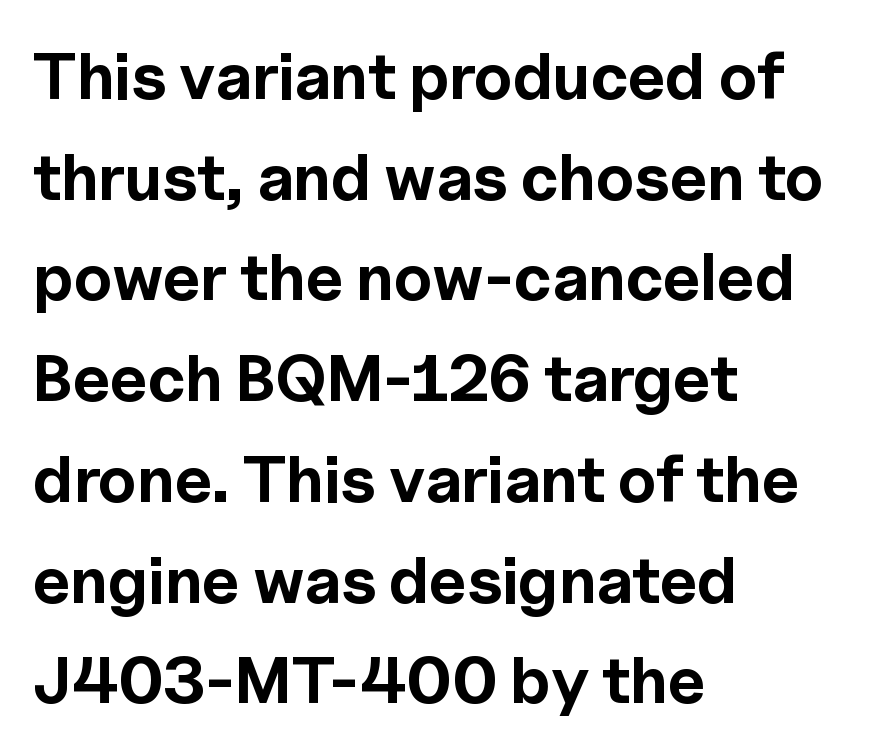
This sample keeps an unexceptional amount of space between lines. Nope, not italic — everything's standing straight. The letters advance in unequal steps, a hallmark of proportional type. The passage shown is typeset with a sans-serif family. Set as a true bold cut, around the 700 mark. The words here are not underlined.
